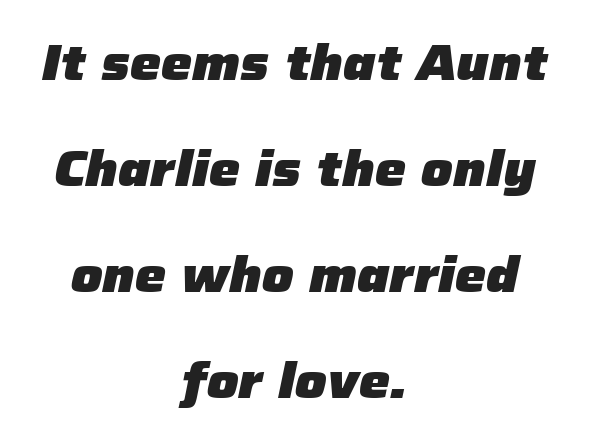
The image shows 49 px heavy type, italic (leaning right); set centered, loose line spacing (2.16x), normal letter spacing, not underlined; low stroke contrast and a medium x-height.
